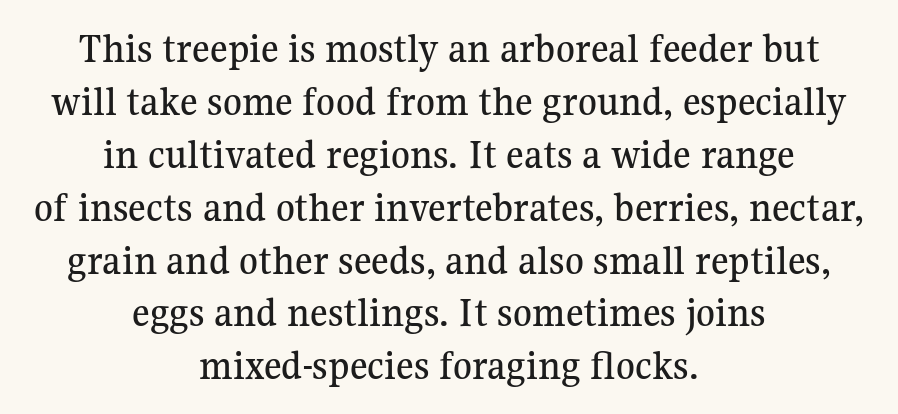
The image shows 43 px serif type, upright; set centered, line spacing 1.23x, normal letter spacing, not underlined; medium stroke contrast and a medium x-height.
